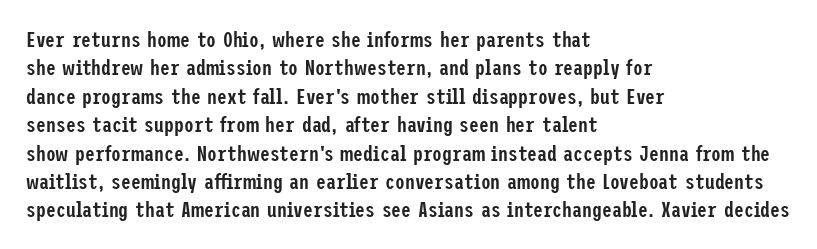
{"italic": "no", "bold": "semi", "underline": "no", "align": "left", "line_spacing": "normal", "line_spacing_ratio": 1.29, "letter_spacing": "normal", "letter_spacing_em": 0.0, "glyph_px": 22}
